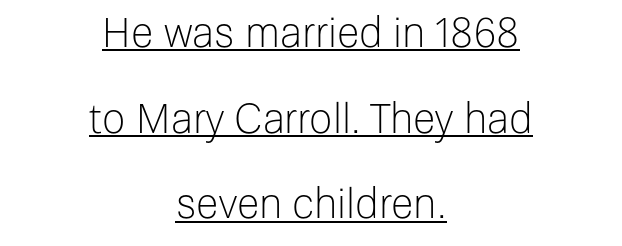
{"serif": "no", "italic": "no", "bold": "no", "weight": "light", "width": "normal", "stroke_contrast": "low", "x_height": "medium", "monospaced": "no", "underline": "yes", "align": "center", "line_spacing": "loose", "line_spacing_ratio": 2.09, "letter_spacing": "normal", "letter_spacing_em": 0.0, "glyph_px": 41}
